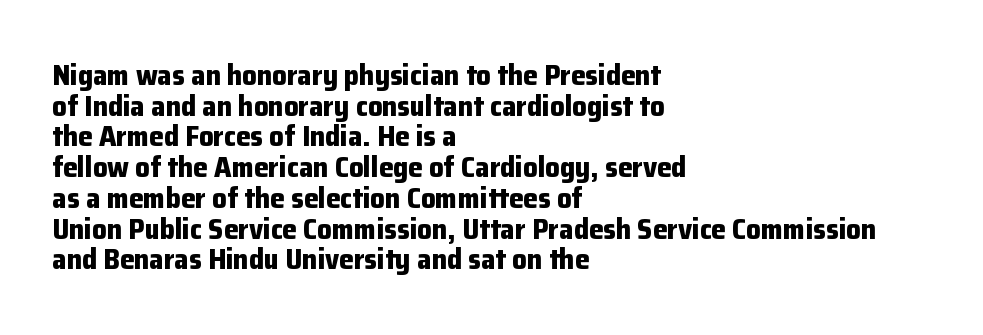
Q: Is the text bold? A: Yes.
Q: Is the text italic (slanted)? A: No, it is upright.
Q: Is the typeface a serif or a sans-serif typeface? A: Sans-serif.
Q: Is the text underlined? A: No.
Q: How is the paragraph aligned? A: Left-aligned.
Q: Is the spacing between letters normal or unusually wide? A: Normal.
Q: Is the spacing between lines tight, normal or loose? A: Tight.
Q: Width (condensed, normal, or wide)? A: Normal.
Q: Stroke contrast? A: Low.
Q: x-height? A: Medium.
Q: Monospaced? A: No.
